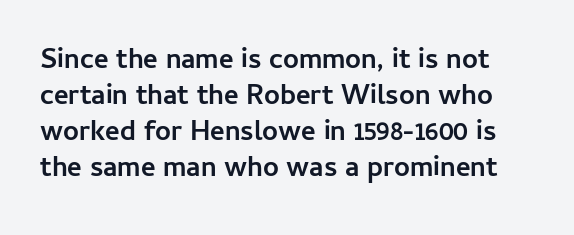
{"serif": "no", "italic": "no", "bold": "yes", "weight": "semibold", "width": "normal", "stroke_contrast": "low", "x_height": "medium", "monospaced": "no", "underline": "no", "line_spacing": "normal", "line_spacing_ratio": 1.29, "letter_spacing": "normal", "letter_spacing_em": 0.0, "glyph_px": 28}
